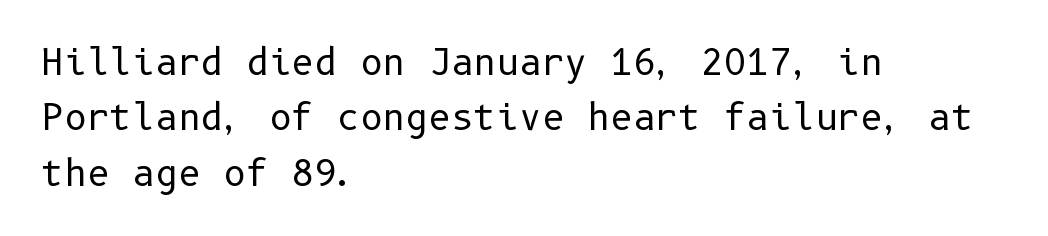
{"serif": "no", "italic": "no", "bold": "no", "weight": "regular", "width": "normal", "stroke_contrast": "low", "x_height": "medium", "underline": "no", "align": "left", "line_spacing": "normal", "line_spacing_ratio": 1.58, "letter_spacing": "normal", "letter_spacing_em": 0.0, "glyph_px": 35}
